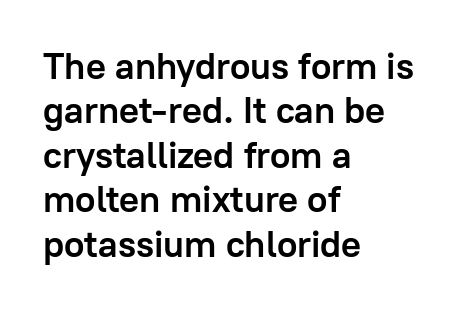
Q: Is the text bold? A: Yes.
Q: Is the text italic (slanted)? A: No, it is upright.
Q: Is the typeface a serif or a sans-serif typeface? A: Sans-serif.
Q: Is the text underlined? A: No.
Q: How is the paragraph aligned? A: Left-aligned.
Q: Is the spacing between letters normal or unusually wide? A: Normal.
Q: Width (condensed, normal, or wide)? A: Normal.
Q: Stroke contrast? A: Low.
Q: x-height? A: Medium.
Q: Monospaced? A: No.
